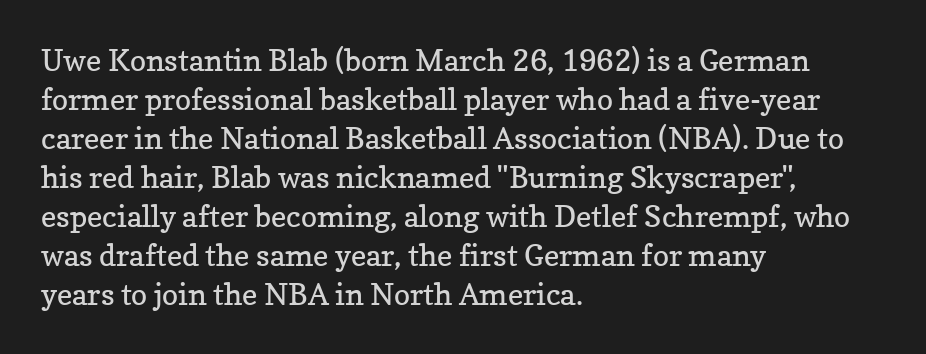
Q: Is the text bold? A: No.
Q: Is the text italic (slanted)? A: No, it is upright.
Q: Is the typeface a serif or a sans-serif typeface? A: Serif.
Q: Is the text underlined? A: No.
Q: How is the paragraph aligned? A: Left-aligned.
Q: Is the spacing between letters normal or unusually wide? A: Normal.
Q: Is the spacing between lines tight, normal or loose? A: Normal.
Q: Width (condensed, normal, or wide)? A: Normal.
Q: Stroke contrast? A: Low.
Q: x-height? A: Medium.
Q: Monospaced? A: No.
